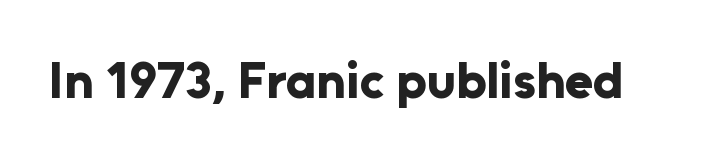
Q: Is the text bold? A: Yes.
Q: Is the text italic (slanted)? A: No, it is upright.
Q: Is the typeface a serif or a sans-serif typeface? A: Sans-serif.
Q: Is the text underlined? A: No.
Q: Is the spacing between letters normal or unusually wide? A: Normal.
Q: Width (condensed, normal, or wide)? A: Normal.
Q: Stroke contrast? A: Low.
Q: x-height? A: Medium.
Q: Monospaced? A: No.
